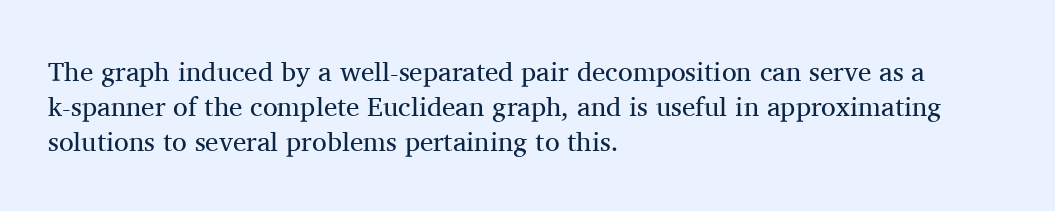
This sample keeps an unexceptional amount of space between lines. Characters remain perfectly vertical along every line. The gap between lines stays unmarked. Is this a heavy cut? Hardly; it is regular or lighter.
